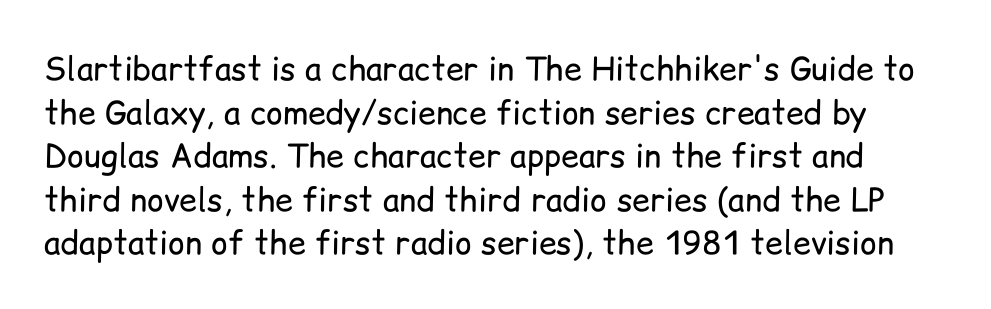
Each letter's strokes conclude bluntly, with no projecting serifs. No extra ink here — the face is not bold. The gap between lines stays unmarked. The leading is moderate, giving the passage an even texture. This sample uses an upright cut, with every glyph sitting square on the baseline.
